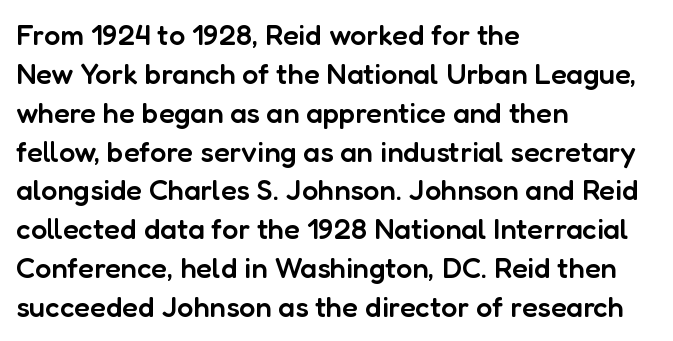
The image shows 29 px semibold sans-serif type, upright; set left-aligned, normal line spacing (1.34x), normal letter spacing, not underlined; low stroke contrast and a medium x-height.
